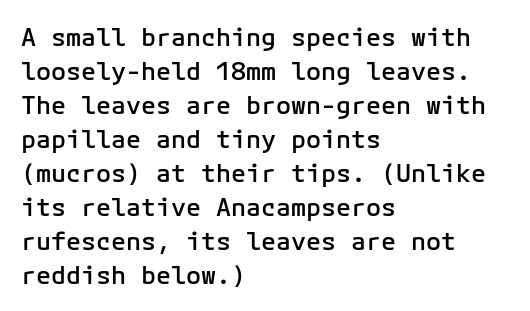
The image shows 25 px text type, upright; set left-aligned, normal line spacing (1.36x), normal letter spacing, not underlined.
